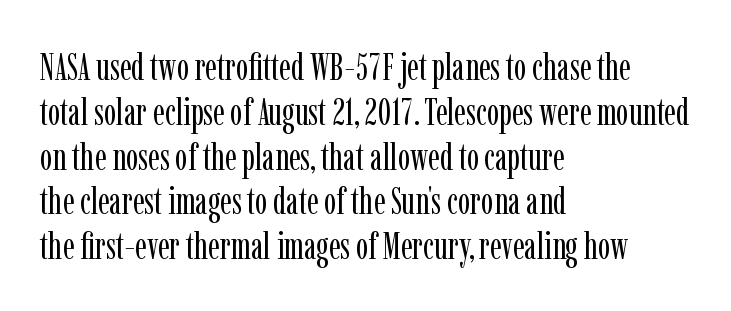
The image shows 37 px regular-weight, condensed serif type, upright; set left-aligned, line spacing 1.21x, normal letter spacing, not underlined; low stroke contrast and a medium x-height.
